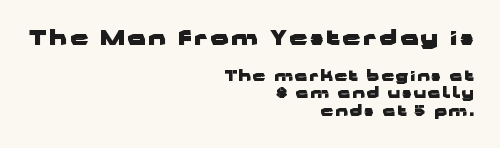
Q: Is the text bold? A: Yes.
Q: Is the text italic (slanted)? A: No, it is upright.
Q: Is the text underlined? A: No.
Q: How is the paragraph aligned? A: Right-aligned.
Q: Is the spacing between lines tight, normal or loose? A: Normal.
Q: Which block of text is set in a larger size, the first (top) or the second (bottom)? A: The first (top) one.
